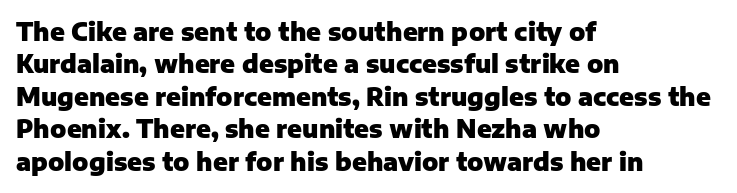
Whoever set this chose a conventional vertical rhythm. Emphasis by weight is at full strength: bold. The setting favours the left margin, as ordinary paragraphs usually do. Glance below the letters and you will spot only blank space. Rendered with straight, roman letterforms.
